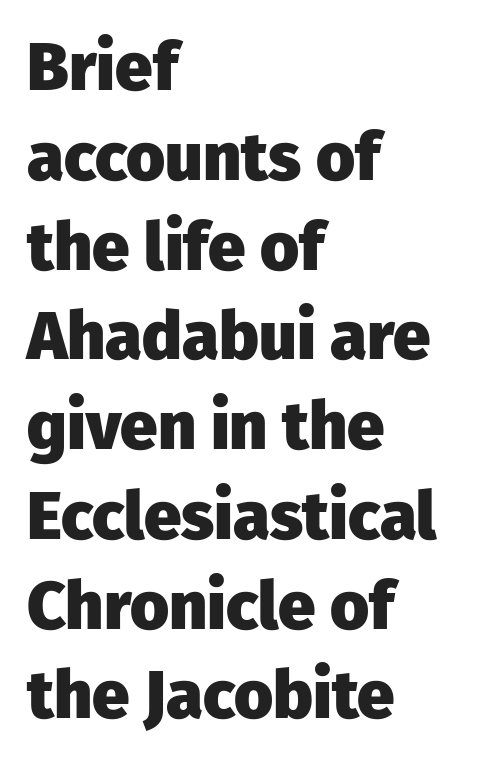
Q: Is the text bold? A: Yes.
Q: Is the text italic (slanted)? A: No, it is upright.
Q: Is the typeface a serif or a sans-serif typeface? A: Sans-serif.
Q: Is the text underlined? A: No.
Q: How is the paragraph aligned? A: Left-aligned.
Q: Is the spacing between letters normal or unusually wide? A: Normal.
Q: Is the spacing between lines tight, normal or loose? A: Normal.
Q: Width (condensed, normal, or wide)? A: Normal.
Q: Stroke contrast? A: Low.
Q: x-height? A: Medium.
Q: Monospaced? A: No.
